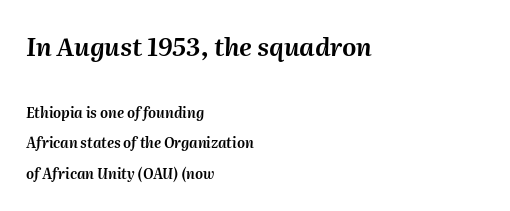
The image shows 25 px text type, italic (leaning right); set left-aligned, loose line spacing (2.19x), normal letter spacing, not underlined; the first (top) block is 1.79x larger.
